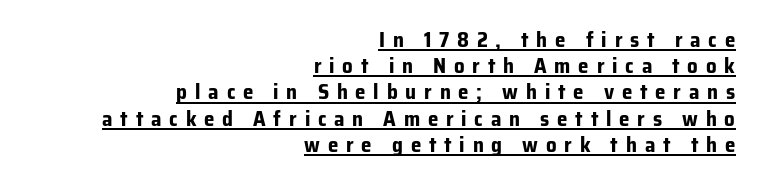
Q: Is the text bold? A: Yes.
Q: Is the text italic (slanted)? A: No, it is upright.
Q: Is the text underlined? A: Yes.
Q: How is the paragraph aligned? A: Right-aligned.
Q: Is the spacing between letters normal or unusually wide? A: Unusually wide.
Q: Is the spacing between lines tight, normal or loose? A: Normal.
